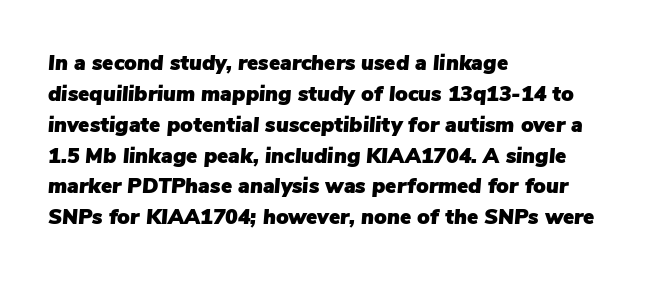
Q: Is the text italic (slanted)? A: Yes, it leans right by about 5 degrees.
Q: Is the text underlined? A: No.
Q: How is the paragraph aligned? A: Left-aligned.
Q: Is the spacing between letters normal or unusually wide? A: Normal.
Q: Is the spacing between lines tight, normal or loose? A: Normal.
